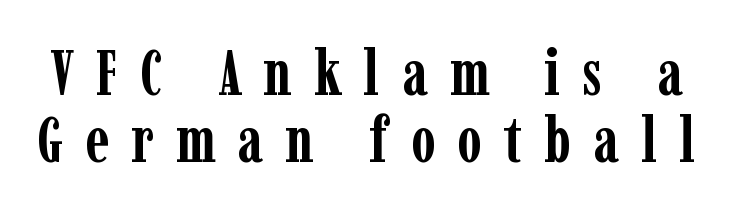
The image shows 63 px semibold, condensed serif type, upright; set tight line spacing (1.07x), unusually wide letter spacing (+0.35 em), not underlined; low stroke contrast and a medium x-height.
